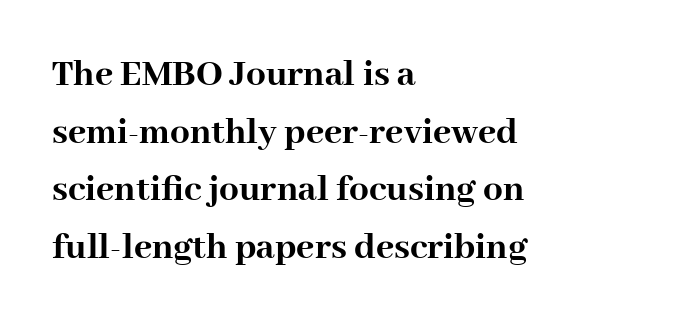
The image shows 39 px semibold serif type, upright; set left-aligned, normal line spacing (1.48x), normal letter spacing, not underlined; high stroke contrast and a medium x-height.
